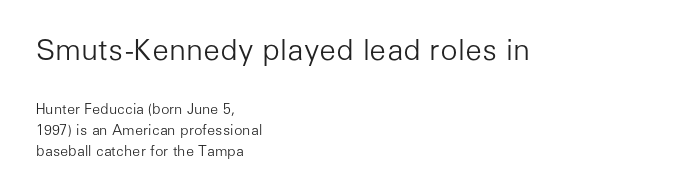
The composition opens big and finishes small. The foot of each line stays bare and open. This is not heavy type; no bold has been used. The axis of the letterforms is exactly vertical.
